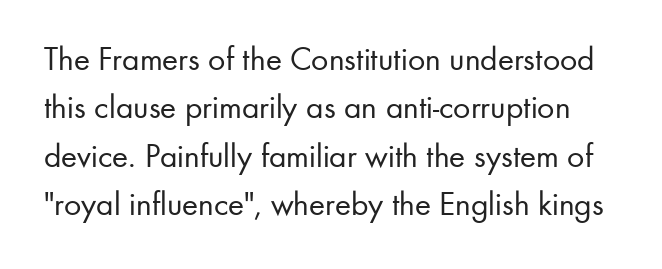
Each letter keeps its own natural width here, so spacing adapts to shape. Compared with typical paragraphs, the rows here are spaced about the same. Font category for this specimen: sans-serif. The strokes carry an ordinary text weight at most.
